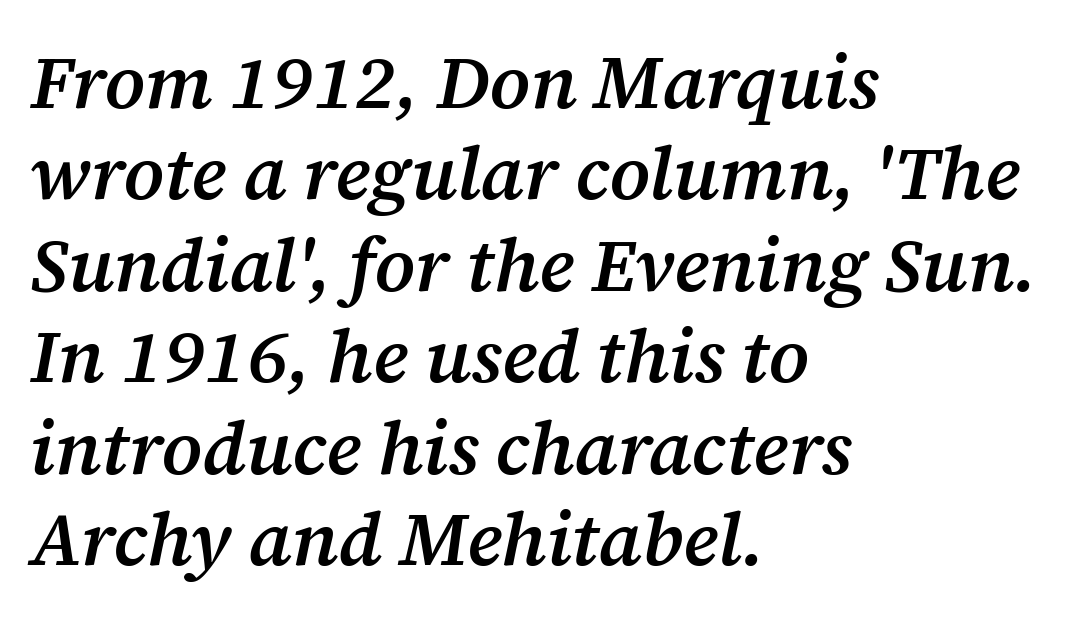
The image shows 75 px semibold serif type, italic (leaning right); set left-aligned, line spacing 1.22x, normal letter spacing, not underlined; medium stroke contrast and a medium x-height.
